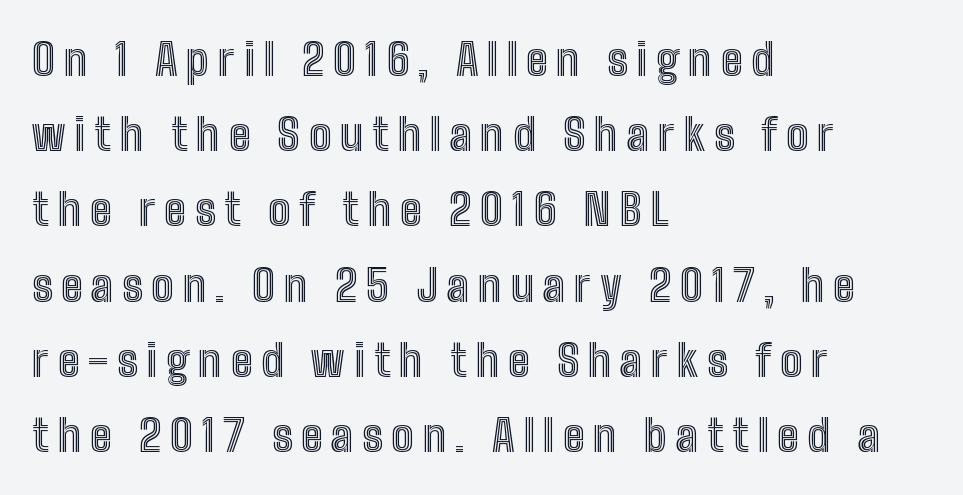
{"italic": "no", "width": "condensed", "x_height": "medium", "monospaced": "no", "underline": "no", "align": "left", "line_spacing_ratio": 1.71, "letter_spacing": "wide", "letter_spacing_em": 0.2, "glyph_px": 44}
